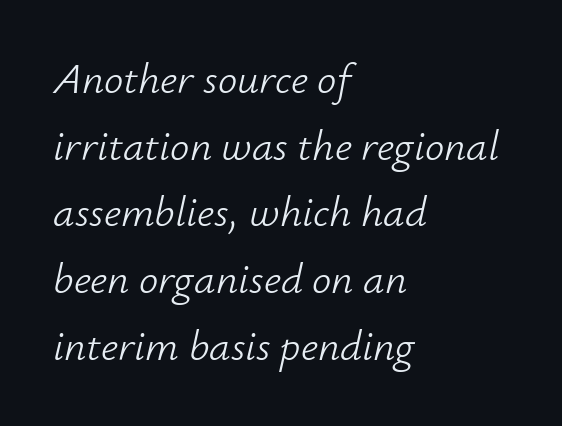
Q: Is the text bold? A: No.
Q: Is the text italic (slanted)? A: Yes, it leans right by about 12 degrees.
Q: Is the text underlined? A: No.
Q: How is the paragraph aligned? A: Left-aligned.
Q: Is the spacing between letters normal or unusually wide? A: Normal.
Q: Is the spacing between lines tight, normal or loose? A: Normal.
Q: Width (condensed, normal, or wide)? A: Normal.
Q: Stroke contrast? A: Low.
Q: x-height? A: Small.
Q: Monospaced? A: No.
